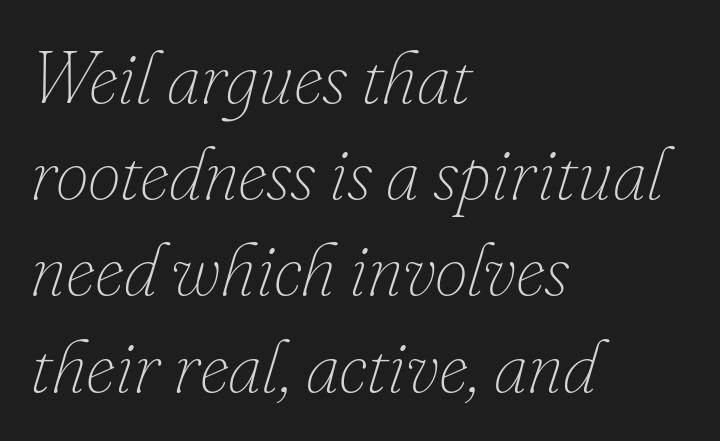
Q: Is the text bold? A: No.
Q: Is the text italic (slanted)? A: Yes, it leans right by about 16 degrees.
Q: Is the text underlined? A: No.
Q: How is the paragraph aligned? A: Left-aligned.
Q: Is the spacing between letters normal or unusually wide? A: Normal.
Q: Is the spacing between lines tight, normal or loose? A: Normal.
Q: Width (condensed, normal, or wide)? A: Normal.
Q: Stroke contrast? A: Low.
Q: x-height? A: Small.
Q: Monospaced? A: No.
